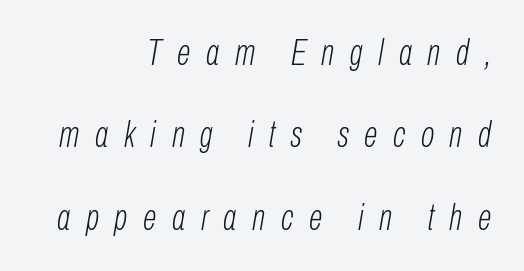
The image shows 36 px light, condensed type, italic (leaning right); set right-aligned, loose line spacing (2.29x), unusually wide letter spacing (+0.43 em), not underlined; low stroke contrast and a medium x-height.
